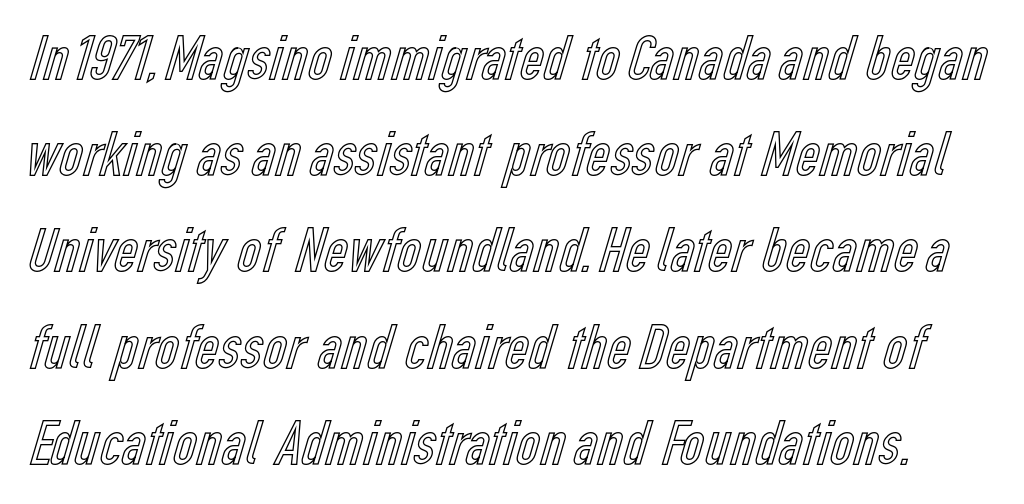
The image shows 65 px condensed type; set normal line spacing (1.48x), normal letter spacing, not underlined; a medium x-height.
